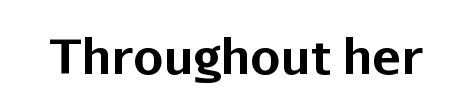
Q: Is the text bold? A: Yes.
Q: Is the text italic (slanted)? A: No, it is upright.
Q: Is the typeface a serif or a sans-serif typeface? A: Sans-serif.
Q: Is the text underlined? A: No.
Q: Is the spacing between letters normal or unusually wide? A: Normal.
Q: Width (condensed, normal, or wide)? A: Normal.
Q: Stroke contrast? A: Low.
Q: x-height? A: Medium.
Q: Monospaced? A: No.
